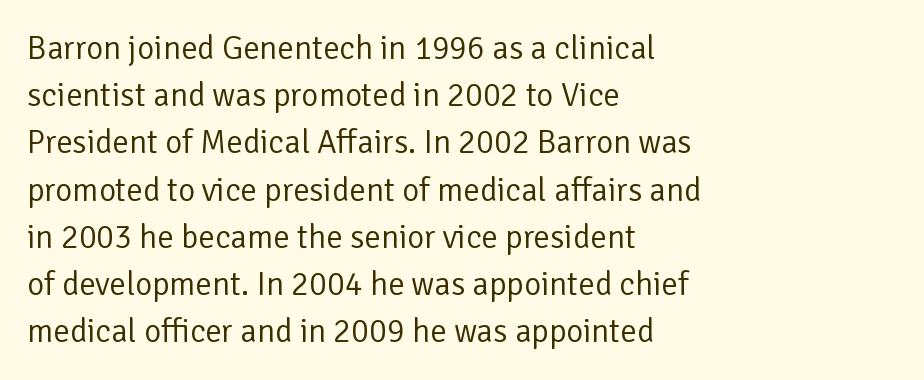
Q: Is the text bold? A: No.
Q: Is the text italic (slanted)? A: No, it is upright.
Q: Is the typeface a serif or a sans-serif typeface? A: Sans-serif.
Q: Is the text underlined? A: No.
Q: How is the paragraph aligned? A: Left-aligned.
Q: Is the spacing between letters normal or unusually wide? A: Normal.
Q: Is the spacing between lines tight, normal or loose? A: Normal.
Q: Width (condensed, normal, or wide)? A: Normal.
Q: Stroke contrast? A: Low.
Q: x-height? A: Medium.
Q: Monospaced? A: No.
